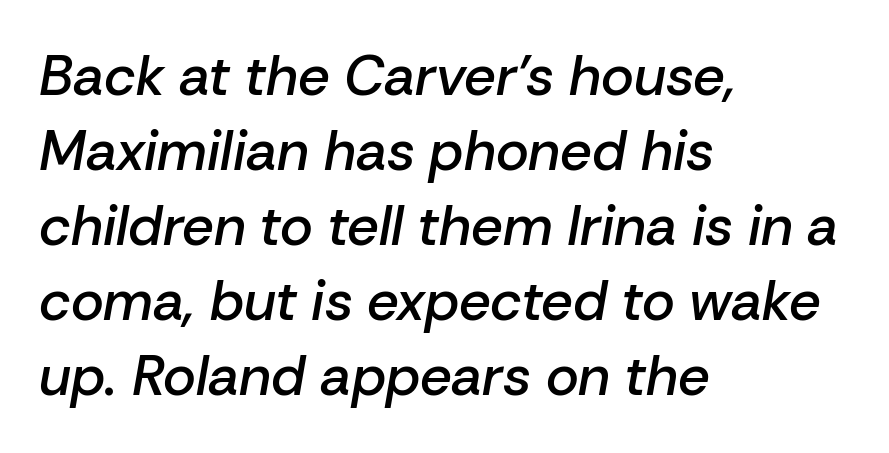
Q: Is the text bold? A: Semi-bold.
Q: Is the text italic (slanted)? A: Yes, it leans right by about 10 degrees.
Q: Is the text underlined? A: No.
Q: How is the paragraph aligned? A: Left-aligned.
Q: Is the spacing between letters normal or unusually wide? A: Normal.
Q: Is the spacing between lines tight, normal or loose? A: Normal.
Q: Width (condensed, normal, or wide)? A: Normal.
Q: Stroke contrast? A: Low.
Q: x-height? A: Medium.
Q: Monospaced? A: No.
